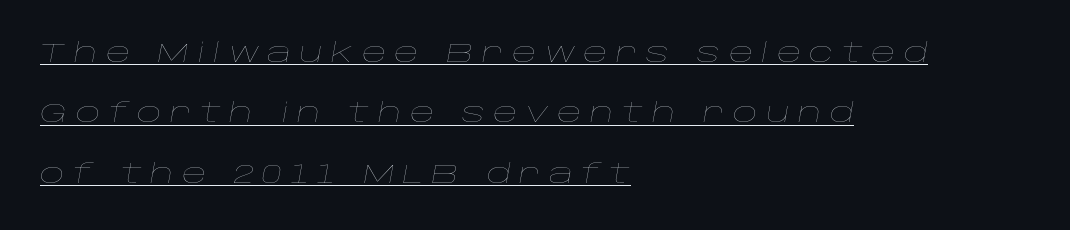
The lines in this sample share a left origin and differ only in where they stop. What's the leading like? Stretched, with rows far apart. Caption: expanded tracking, letters set apart. The passage shown leans; its letterforms are oblique.
